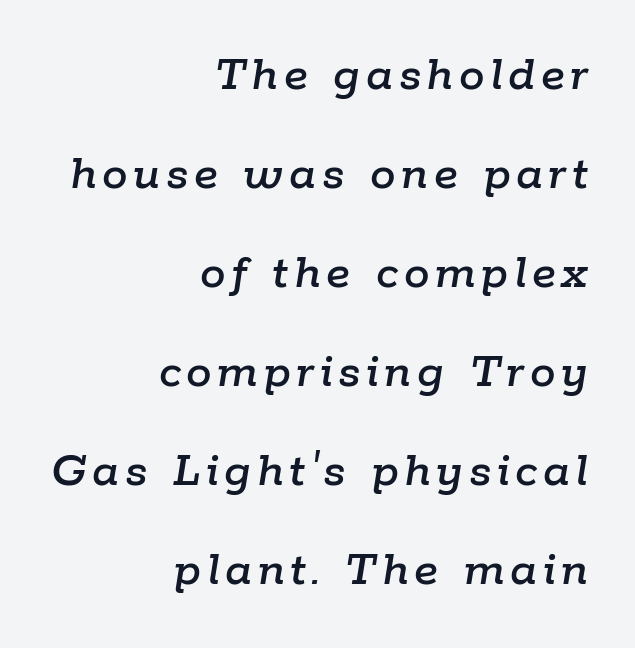
{"italic": "yes", "lean": "right", "slant_degrees": 9, "width": "normal", "stroke_contrast": "low", "x_height": "medium", "monospaced": "no", "underline": "no", "align": "right", "line_spacing": "loose", "line_spacing_ratio": 1.94, "glyph_px": 51}
